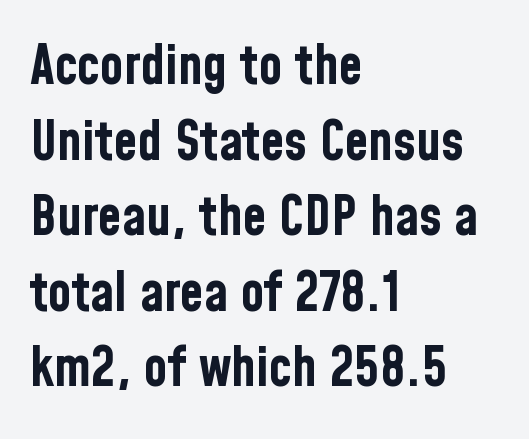
{"serif": "no", "italic": "no", "bold": "yes", "weight": "bold", "width": "condensed", "stroke_contrast": "low", "x_height": "medium", "monospaced": "no", "underline": "no", "align": "left", "line_spacing": "normal", "line_spacing_ratio": 1.4, "letter_spacing": "normal", "letter_spacing_em": 0.0, "glyph_px": 54}
